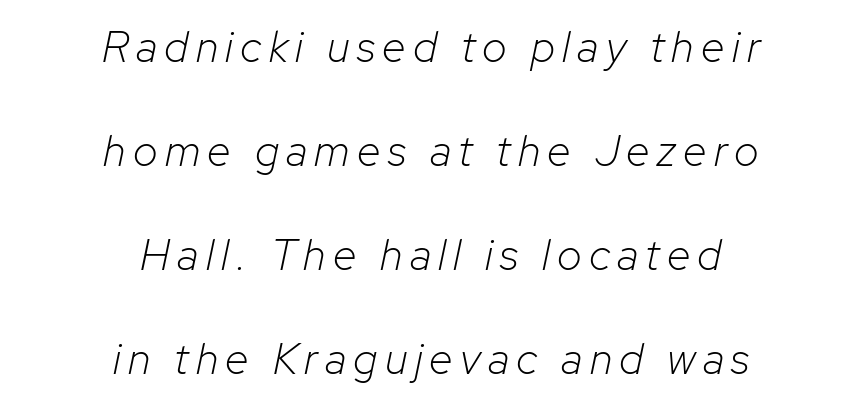
{"italic": "yes", "lean": "right", "slant_degrees": 12, "bold": "no", "weight": "light", "width": "normal", "stroke_contrast": "low", "x_height": "medium", "monospaced": "no", "underline": "no", "align": "center", "line_spacing": "loose", "line_spacing_ratio": 2.42, "glyph_px": 43}
